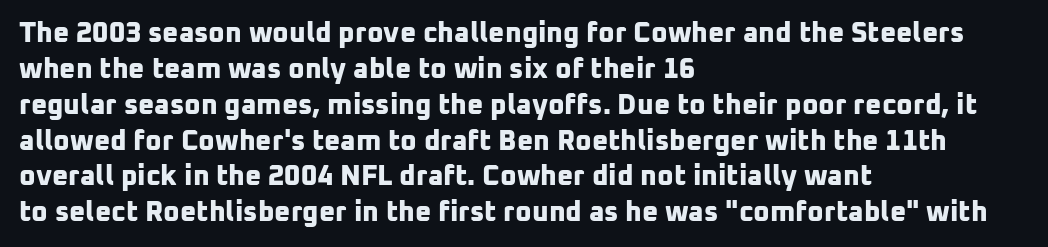
Q: Is the text bold? A: Yes.
Q: Is the typeface a serif or a sans-serif typeface? A: Sans-serif.
Q: Is the text underlined? A: No.
Q: How is the paragraph aligned? A: Left-aligned.
Q: Is the spacing between letters normal or unusually wide? A: Normal.
Q: Is the spacing between lines tight, normal or loose? A: Normal.
Q: Width (condensed, normal, or wide)? A: Normal.
Q: Stroke contrast? A: Low.
Q: x-height? A: Medium.
Q: Monospaced? A: No.
